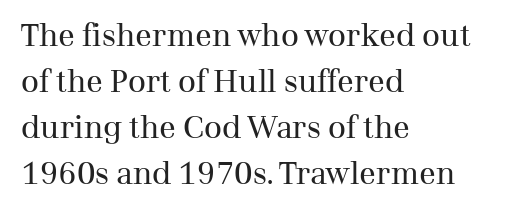
{"serif": "yes", "italic": "no", "bold": "no", "weight": "regular", "width": "normal", "stroke_contrast": "medium", "x_height": "medium", "monospaced": "no", "underline": "no", "align": "left", "line_spacing": "normal", "line_spacing_ratio": 1.48, "letter_spacing": "normal", "letter_spacing_em": 0.0, "glyph_px": 31}
